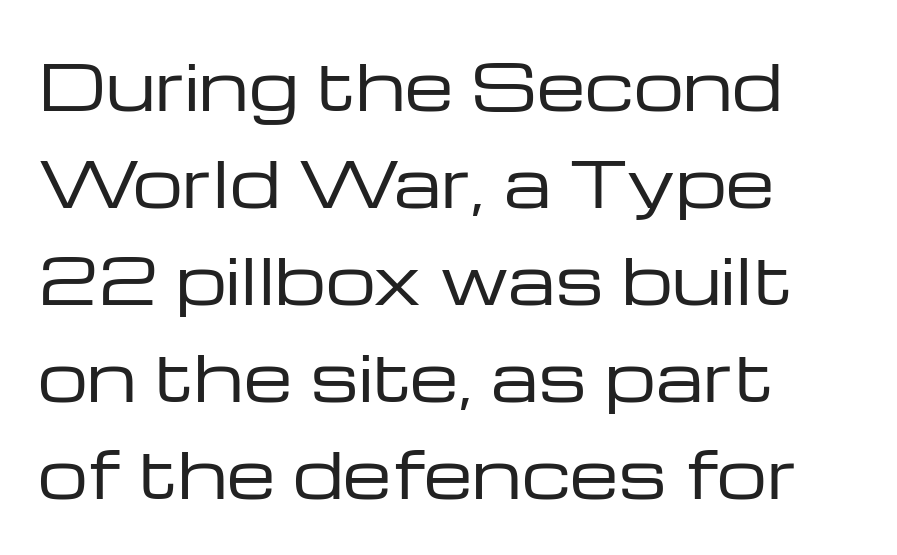
Q: Is the text bold? A: No.
Q: Is the text italic (slanted)? A: No, it is upright.
Q: Is the typeface a serif or a sans-serif typeface? A: Sans-serif.
Q: Is the text underlined? A: No.
Q: How is the paragraph aligned? A: Left-aligned.
Q: Is the spacing between letters normal or unusually wide? A: Normal.
Q: Is the spacing between lines tight, normal or loose? A: Normal.
Q: Width (condensed, normal, or wide)? A: Wide.
Q: Stroke contrast? A: Low.
Q: x-height? A: Medium.
Q: Monospaced? A: No.
